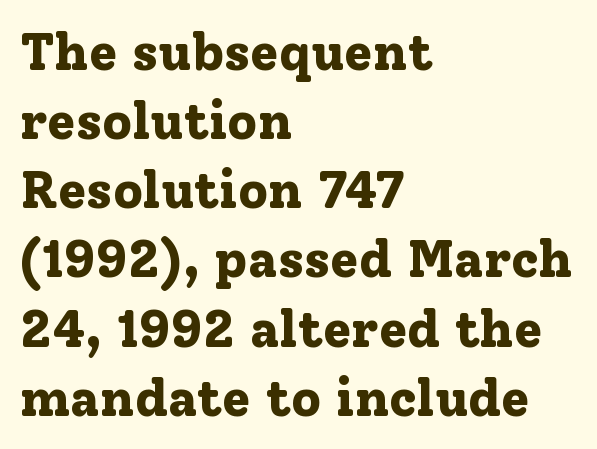
Is this a fixed-width face? No — the glyphs have proportional, varying widths. The font family rendered here belongs to the serif group. Every character sits straight up, as roman type does. Weight: bold.
